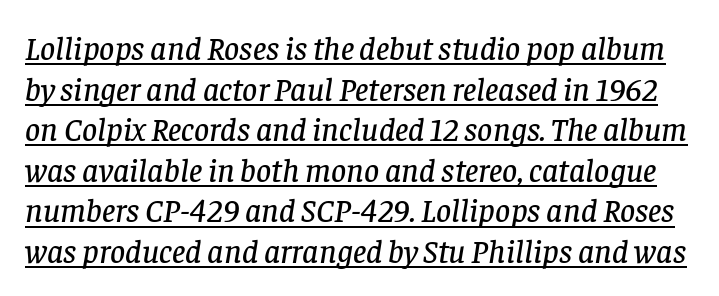
Is this a fixed-width face? No — the glyphs have proportional, varying widths. Glyph-to-glyph distance matches everyday printed text. Notice how a bar underscores the lettering throughout. This rendering employs a face with finishing strokes, i.e., a serif.
